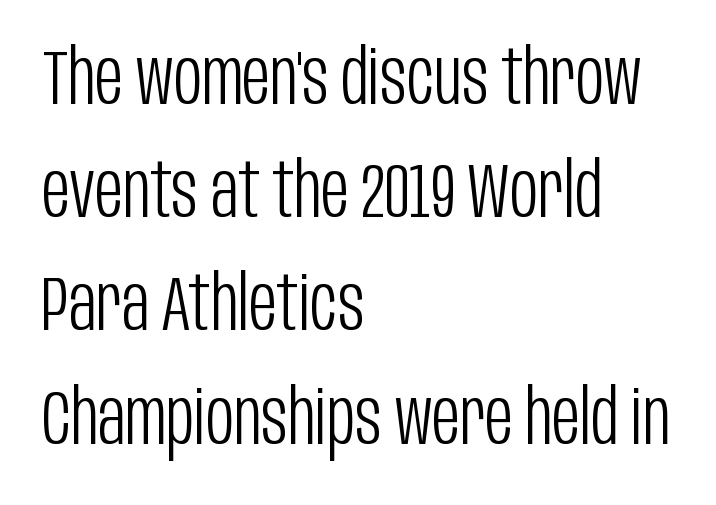
Q: Is the text bold? A: No.
Q: Is the text italic (slanted)? A: No, it is upright.
Q: Is the typeface a serif or a sans-serif typeface? A: Sans-serif.
Q: Is the text underlined? A: No.
Q: How is the paragraph aligned? A: Left-aligned.
Q: Is the spacing between letters normal or unusually wide? A: Normal.
Q: Is the spacing between lines tight, normal or loose? A: Normal.
Q: Width (condensed, normal, or wide)? A: Condensed.
Q: Stroke contrast? A: Low.
Q: x-height? A: Large.
Q: Monospaced? A: No.
